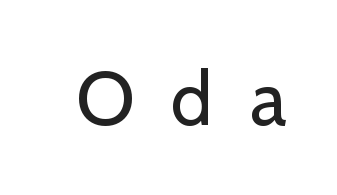
The image shows 76 px regular-weight sans-serif type, upright; set unusually wide letter spacing (+0.48 em), not underlined; low stroke contrast and a medium x-height.
